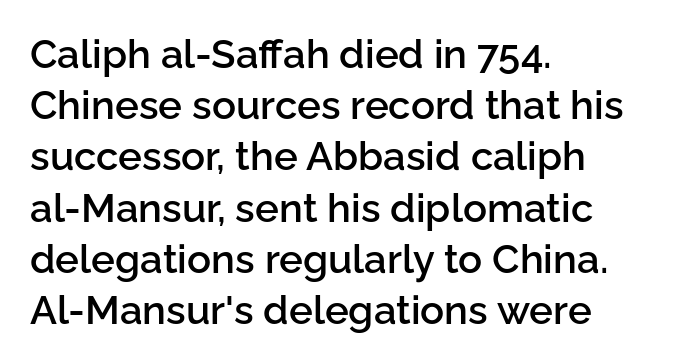
The image shows 40 px semibold sans-serif type, upright; set left-aligned, normal line spacing (1.28x), normal letter spacing, not underlined; low stroke contrast and a medium x-height.
